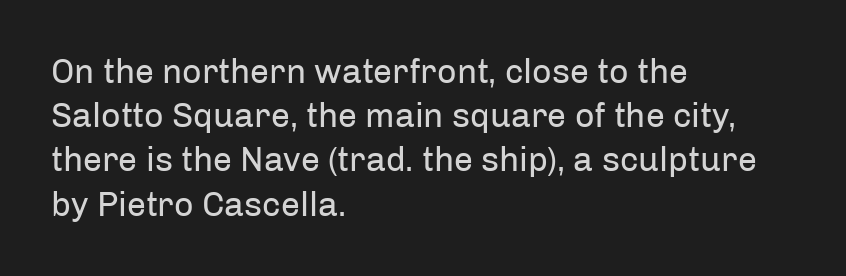
Q: Is the text bold? A: No.
Q: Is the text italic (slanted)? A: No, it is upright.
Q: Is the typeface a serif or a sans-serif typeface? A: Sans-serif.
Q: Is the text underlined? A: No.
Q: How is the paragraph aligned? A: Left-aligned.
Q: Is the spacing between letters normal or unusually wide? A: Normal.
Q: Is the spacing between lines tight, normal or loose? A: Normal.
Q: Width (condensed, normal, or wide)? A: Normal.
Q: Stroke contrast? A: Low.
Q: x-height? A: Medium.
Q: Monospaced? A: No.
